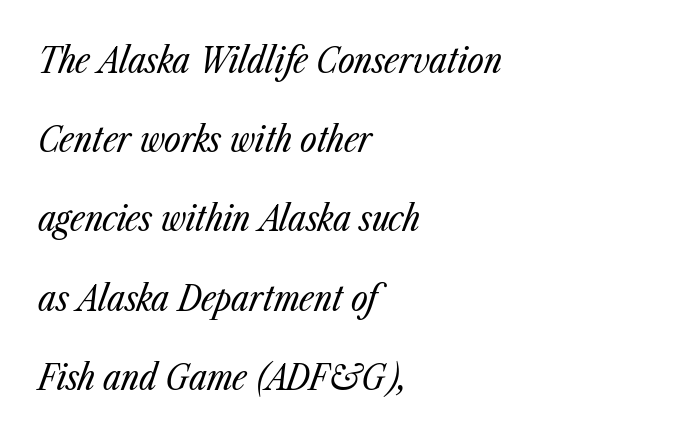
Q: Is the text bold? A: No.
Q: Is the text italic (slanted)? A: Yes, it leans right by about 23 degrees.
Q: Is the text underlined? A: No.
Q: How is the paragraph aligned? A: Left-aligned.
Q: Is the spacing between letters normal or unusually wide? A: Normal.
Q: Is the spacing between lines tight, normal or loose? A: Loose.
Q: Width (condensed, normal, or wide)? A: Condensed.
Q: Stroke contrast? A: Low.
Q: x-height? A: Medium.
Q: Monospaced? A: No.
